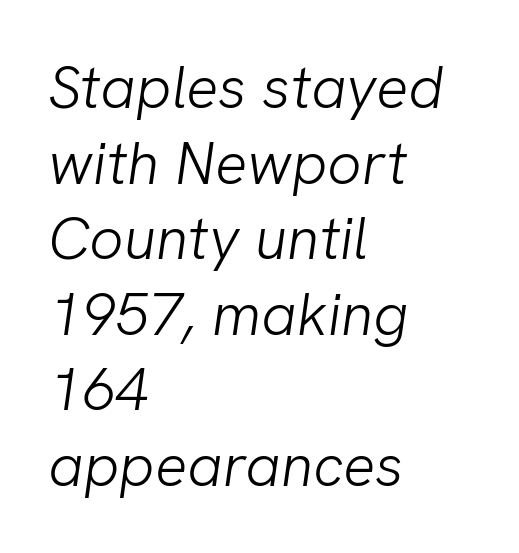
The letters sit at their default tracking, neither squeezed nor spread. Letters have the restrained weight of plain body copy at most. Compared with typical paragraphs, the rows here are spaced about the same. Grotesque or geometric, the face here clearly has no serifs.
